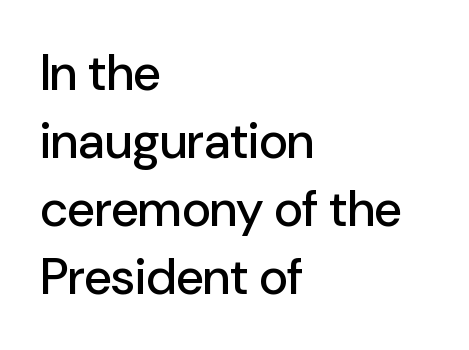
Q: Is the text italic (slanted)? A: No, it is upright.
Q: Is the typeface a serif or a sans-serif typeface? A: Sans-serif.
Q: Is the text underlined? A: No.
Q: How is the paragraph aligned? A: Left-aligned.
Q: Is the spacing between letters normal or unusually wide? A: Normal.
Q: Is the spacing between lines tight, normal or loose? A: Normal.
Q: Width (condensed, normal, or wide)? A: Normal.
Q: Stroke contrast? A: Low.
Q: x-height? A: Medium.
Q: Monospaced? A: No.
